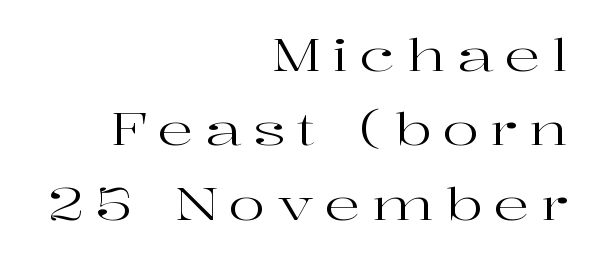
The image shows 44 px regular-weight, wide serif type, upright; set right-aligned, normal line spacing (1.69x), unusually wide letter spacing (+0.26 em), not underlined; high stroke contrast and a medium x-height.
